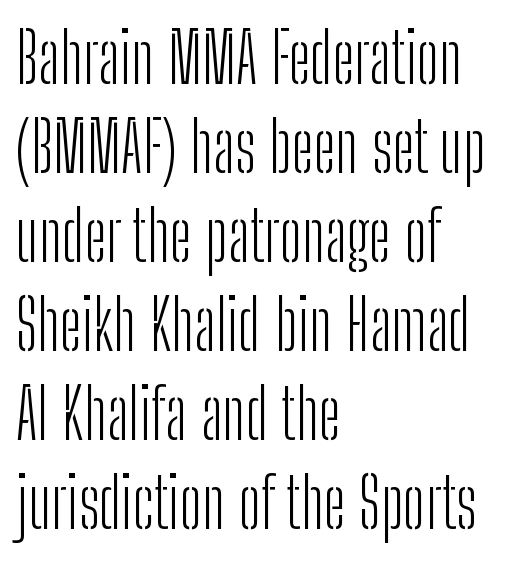
Q: Is the text bold? A: No.
Q: Is the text italic (slanted)? A: No, it is upright.
Q: Is the typeface a serif or a sans-serif typeface? A: Sans-serif.
Q: Is the text underlined? A: No.
Q: How is the paragraph aligned? A: Left-aligned.
Q: Is the spacing between letters normal or unusually wide? A: Normal.
Q: Is the spacing between lines tight, normal or loose? A: Normal.
Q: Width (condensed, normal, or wide)? A: Condensed.
Q: Stroke contrast? A: Low.
Q: x-height? A: Medium.
Q: Monospaced? A: No.
